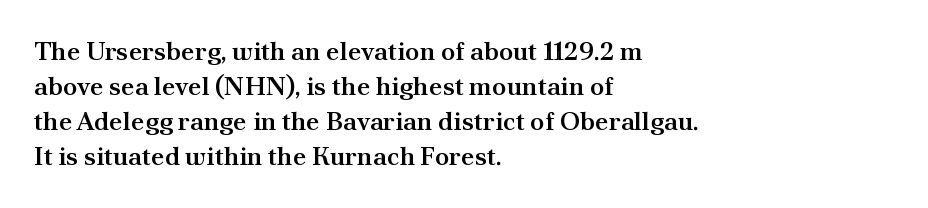
The image shows 26 px text type, upright; set left-aligned, normal line spacing (1.35x), normal letter spacing, not underlined.
